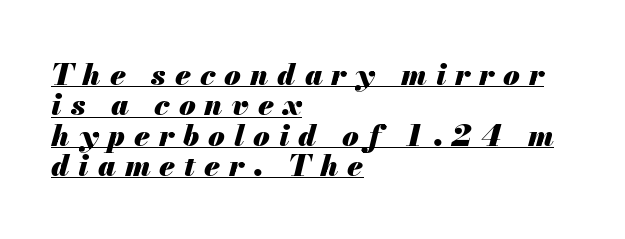
Notice how descenders almost collide with the ascenders below — that's tight leading. Yep, that's italic — everything's leaning. How heavy is the stroke? Heavy — this is a bold. Spacing verdict: proportional, widths tailored to each character. The typesetter has applied underlining to the passage shown. Here the glyphs are tracked loosely, breaking word shapes into spaced letters.
